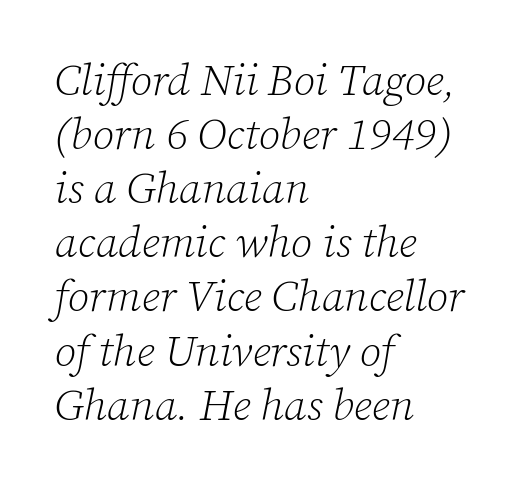
{"serif": "yes", "italic": "yes", "lean": "right", "slant_degrees": 12, "bold": "no", "weight": "light", "width": "normal", "stroke_contrast": "low", "x_height": "medium", "monospaced": "no", "underline": "no", "align": "left", "line_spacing_ratio": 1.23, "letter_spacing": "normal", "letter_spacing_em": 0.0, "glyph_px": 44}
